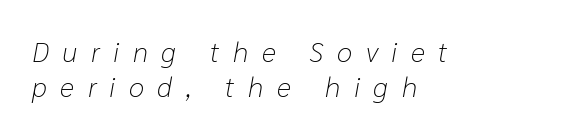
The image shows 28 px light type, italic (leaning right); set left-aligned, normal line spacing (1.26x), unusually wide letter spacing (+0.48 em), not underlined; low stroke contrast and a medium x-height.
